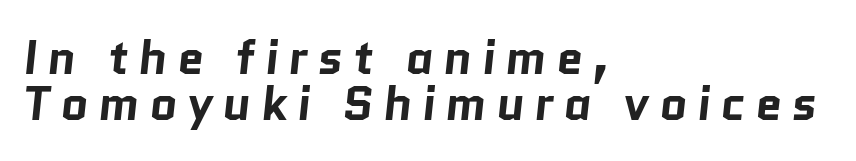
Q: Is the text bold? A: Yes.
Q: Is the typeface a serif or a sans-serif typeface? A: Sans-serif.
Q: Is the text underlined? A: No.
Q: How is the paragraph aligned? A: Left-aligned.
Q: Is the spacing between letters normal or unusually wide? A: Unusually wide.
Q: Is the spacing between lines tight, normal or loose? A: Tight.
Q: Width (condensed, normal, or wide)? A: Normal.
Q: Stroke contrast? A: Low.
Q: x-height? A: Medium.
Q: Monospaced? A: No.
